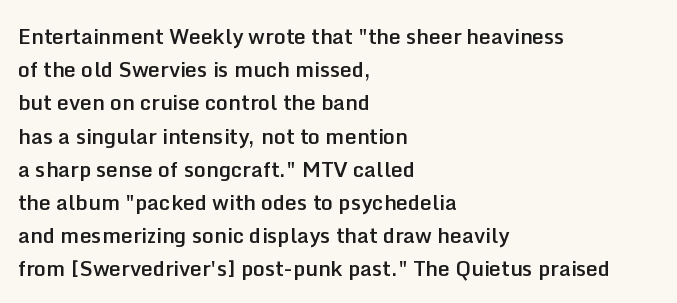
The image shows 21 px text type, upright; set left-aligned, normal line spacing (1.58x), normal letter spacing, not underlined.
